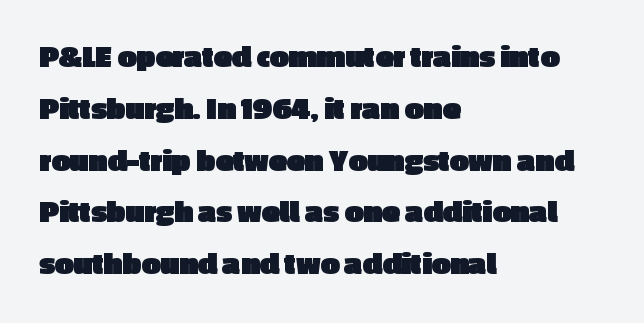
{"serif": "no", "italic": "no", "bold": "yes", "weight": "heavy", "width": "normal", "x_height": "medium", "monospaced": "no", "underline": "no", "align": "left", "line_spacing": "normal", "line_spacing_ratio": 1.57, "letter_spacing": "normal", "letter_spacing_em": 0.0, "glyph_px": 33}
